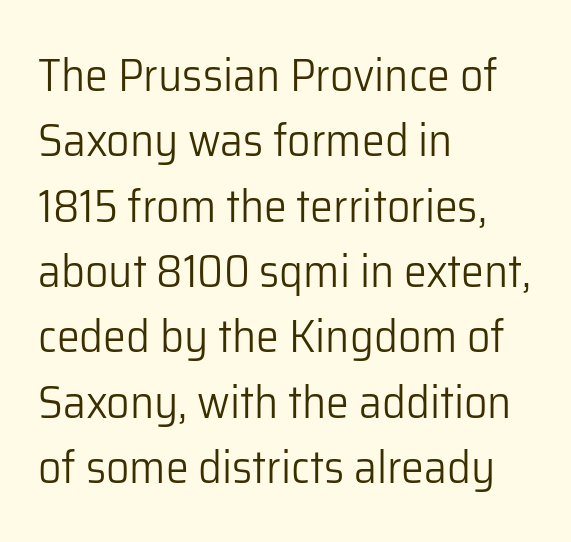
No word sits above an underline. One glance says typical: line gaps are just what's usual. Short and long lines alike share a common starting point at left. Ascenders rise straight up at ninety degrees.
